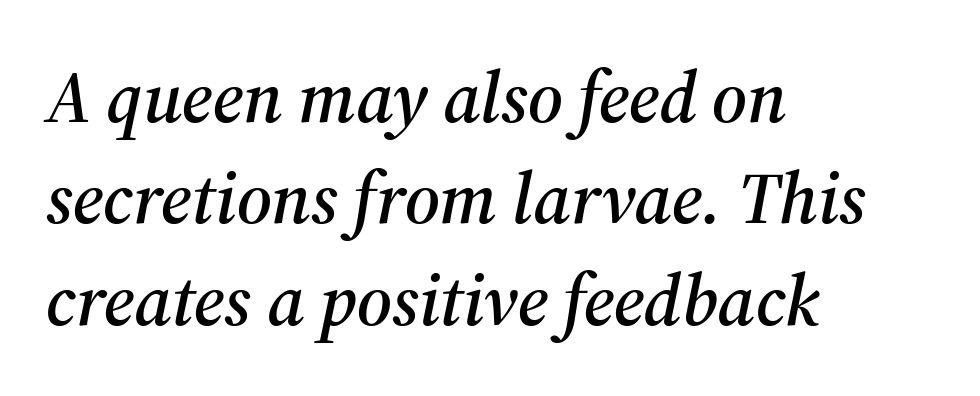
These lines are composed in type with serifs. The rendering keeps characters at their native spacing. Any mark beneath the type? The region is blank. This sample has the flowing, uneven cadence of proportional lettering. Regular leading.
